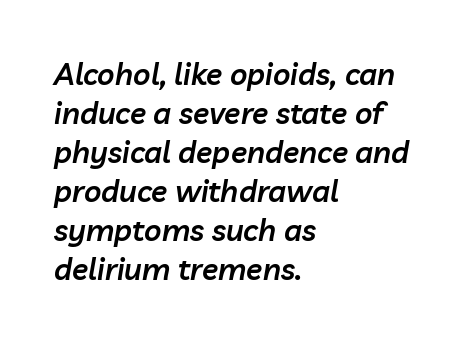
The rendering uses natural spacing where letterforms have individual widths. Quick note: underline off. The passage shown stacks its lines at a standard gap. The whole block is typeset with a tilt. Standard letterfit; no display-style spreading of the glyphs.
